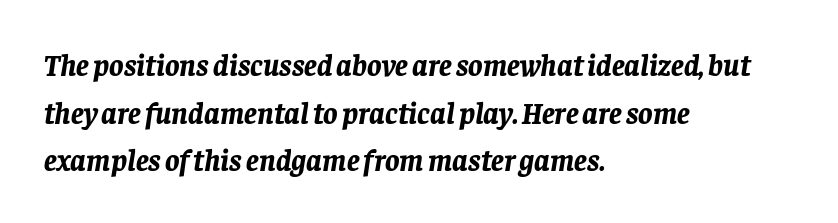
Does extra space separate the letters? No, they use regular spacing. These lines are rendered in a variable-pitch font. The lines are quadded left. Each glyph is drawn with heavy, bold strokes.
